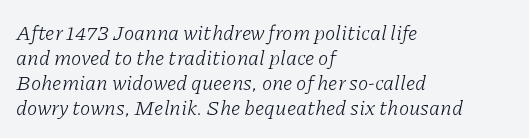
The image shows 21 px text type, italic (leaning right); set left-aligned, line spacing 1.19x, normal letter spacing, not underlined.
